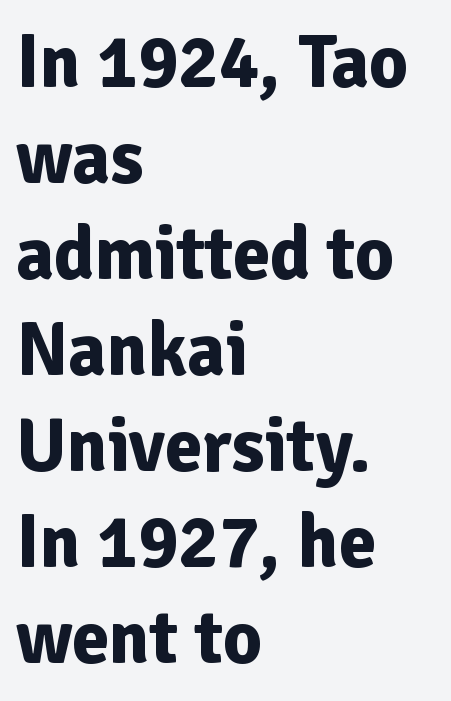
Proportional: the letters do not fall into vertical columns. Note: no serifs on the glyphs. The letters stand straight up with perfectly vertical stems. Descender tails drop into unmarked territory. Typeset ragged right — the left edge is the straight one.
